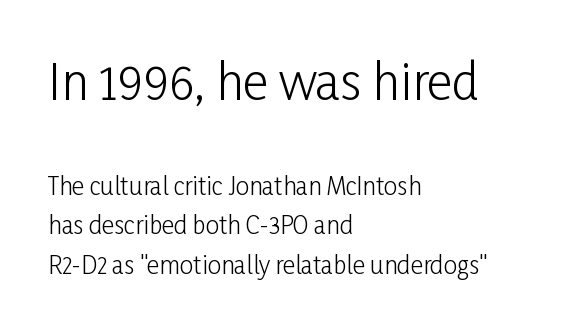
Q: Is the text bold? A: No.
Q: Is the text italic (slanted)? A: No, it is upright.
Q: Is the typeface a serif or a sans-serif typeface? A: Sans-serif.
Q: Is the text underlined? A: No.
Q: How is the paragraph aligned? A: Left-aligned.
Q: Is the spacing between letters normal or unusually wide? A: Normal.
Q: Is the spacing between lines tight, normal or loose? A: Normal.
Q: Which block of text is set in a larger size, the first (top) or the second (bottom)? A: The first (top) one.
Q: Width (condensed, normal, or wide)? A: Condensed.
Q: Stroke contrast? A: Low.
Q: x-height? A: Medium.
Q: Monospaced? A: No.
